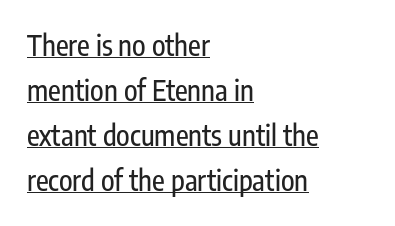
The image shows 28 px condensed sans-serif type, upright; set left-aligned, normal line spacing (1.61x), normal letter spacing, underlined; low stroke contrast and a medium x-height.
